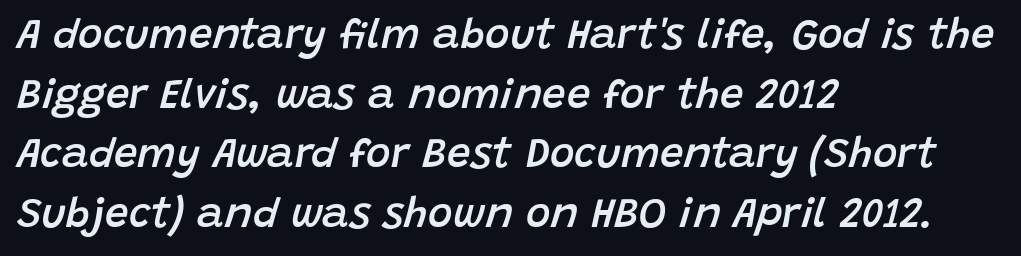
{"italic": "yes", "lean": "right", "slant_degrees": 15, "bold": "semi", "weight": "semibold", "width": "normal", "stroke_contrast": "low", "x_height": "large", "monospaced": "no", "underline": "no", "align": "left", "line_spacing": "normal", "line_spacing_ratio": 1.42, "letter_spacing": "normal", "letter_spacing_em": 0.0, "glyph_px": 42}
